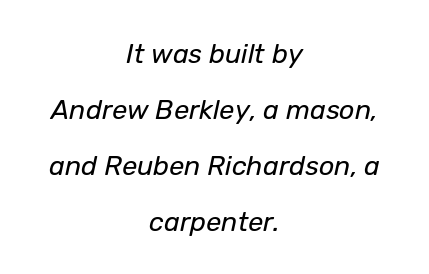
{"italic": "yes", "lean": "right", "slant_degrees": 12, "bold": "no", "underline": "no", "align": "center", "line_spacing": "loose", "line_spacing_ratio": 2.07, "letter_spacing": "normal", "letter_spacing_em": 0.0, "glyph_px": 27}
